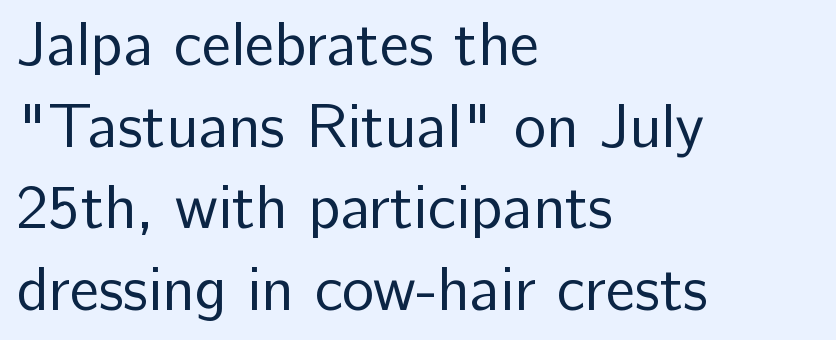
The image shows 61 px regular-weight sans-serif type, upright; set left-aligned, normal line spacing (1.34x), normal letter spacing, not underlined; low stroke contrast and a medium x-height.
